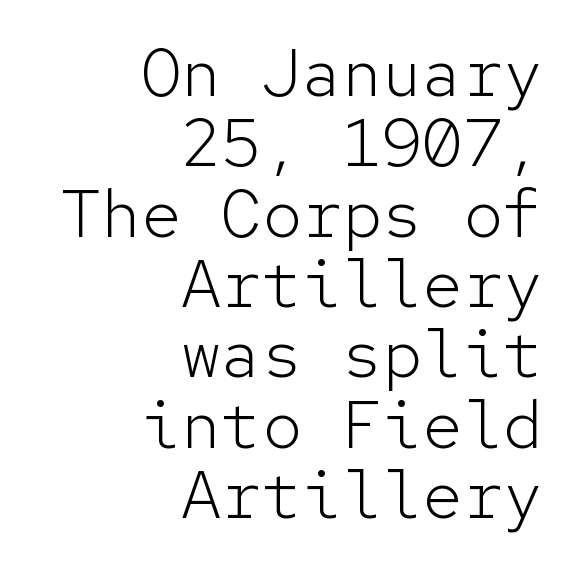
No extra ink here — the face is not bold. Observe the absence of serifs on each vertical stroke in this sample. Every stem runs plumb, perpendicular to the baseline. Regarding leading, the lines here are crowded together.
